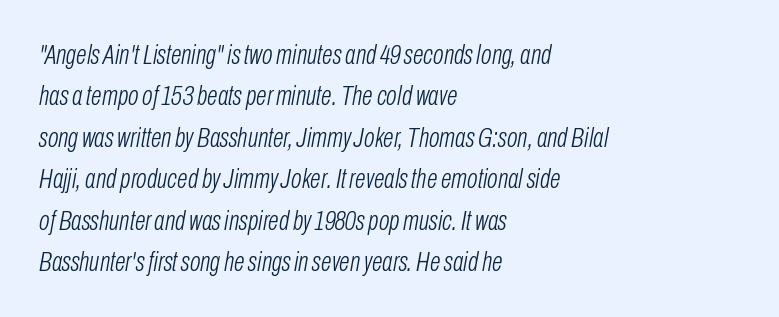
The baseline area is clear. Proportional: the letters do not fall into vertical columns. Characters follow at the spacing the type designer built in. Horizontal bands of white between lines are of average thickness. Horizontally, the lines are justified to the leading edge only. The passage shown leans; its letterforms are oblique.
